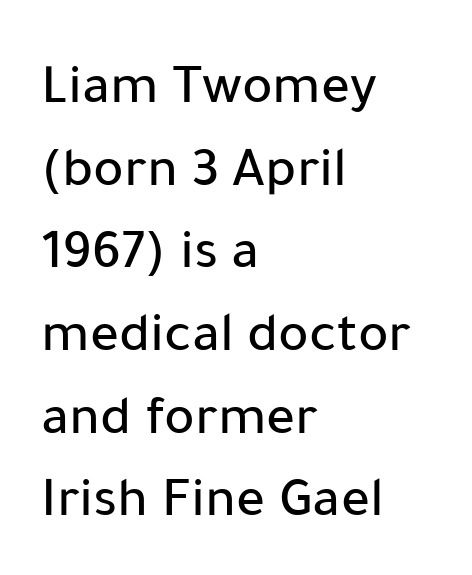
The image shows 57 px sans-serif type, upright; set left-aligned, normal line spacing (1.45x), normal letter spacing, not underlined; low stroke contrast and a medium x-height.
